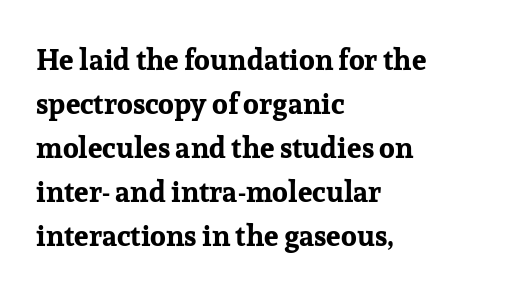
{"serif": "yes", "italic": "no", "bold": "yes", "weight": "bold", "width": "normal", "stroke_contrast": "low", "x_height": "medium", "monospaced": "no", "underline": "no", "align": "left", "line_spacing": "normal", "line_spacing_ratio": 1.52, "letter_spacing": "normal", "letter_spacing_em": 0.0, "glyph_px": 29}
